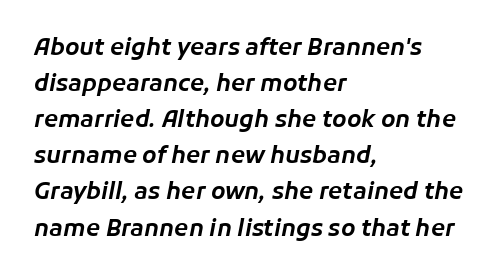
These lines were composed using italics. Does the leading feel generous? No, just average. The strip under each line holds only bare page. If you drew a ruler down the left edge, every line would touch it. No extra tracking has been applied to these lines.
